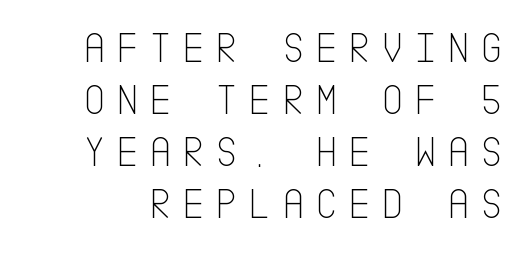
The characters are drawn with everyday or finer stroke widths. The font's upright variant was chosen for this text. The passage shown is not underscored anywhere. Nothing sits at the stroke ends, so this counts as sans-serif. Someone cranked the tracking dial way up on this one.
